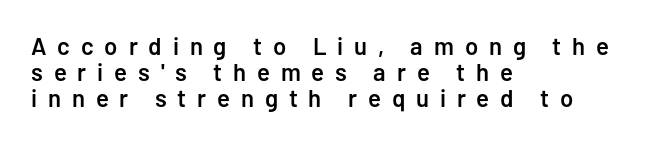
{"italic": "no", "bold": "semi", "underline": "no", "align": "left", "line_spacing": "tight", "line_spacing_ratio": 1.09, "letter_spacing": "wide", "letter_spacing_em": 0.45, "glyph_px": 24}
